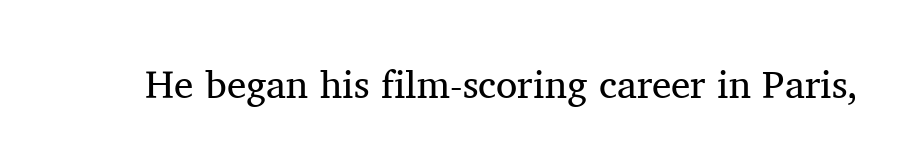
Q: Is the text bold? A: No.
Q: Is the text italic (slanted)? A: No, it is upright.
Q: Is the typeface a serif or a sans-serif typeface? A: Serif.
Q: Is the text underlined? A: No.
Q: Is the spacing between letters normal or unusually wide? A: Normal.
Q: Width (condensed, normal, or wide)? A: Normal.
Q: Stroke contrast? A: Medium.
Q: x-height? A: Medium.
Q: Monospaced? A: No.
